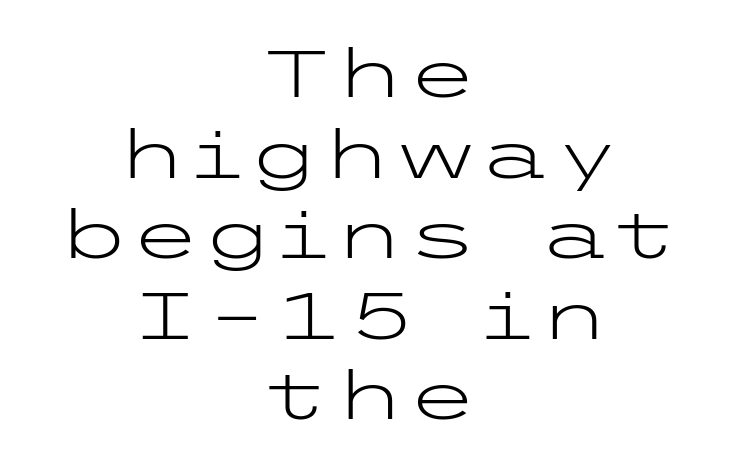
Q: Is the text bold? A: No.
Q: Is the text italic (slanted)? A: No, it is upright.
Q: Is the typeface a serif or a sans-serif typeface? A: Sans-serif.
Q: Is the text underlined? A: No.
Q: How is the paragraph aligned? A: Centered.
Q: Is the spacing between letters normal or unusually wide? A: Normal.
Q: Width (condensed, normal, or wide)? A: Wide.
Q: Stroke contrast? A: Low.
Q: x-height? A: Medium.
